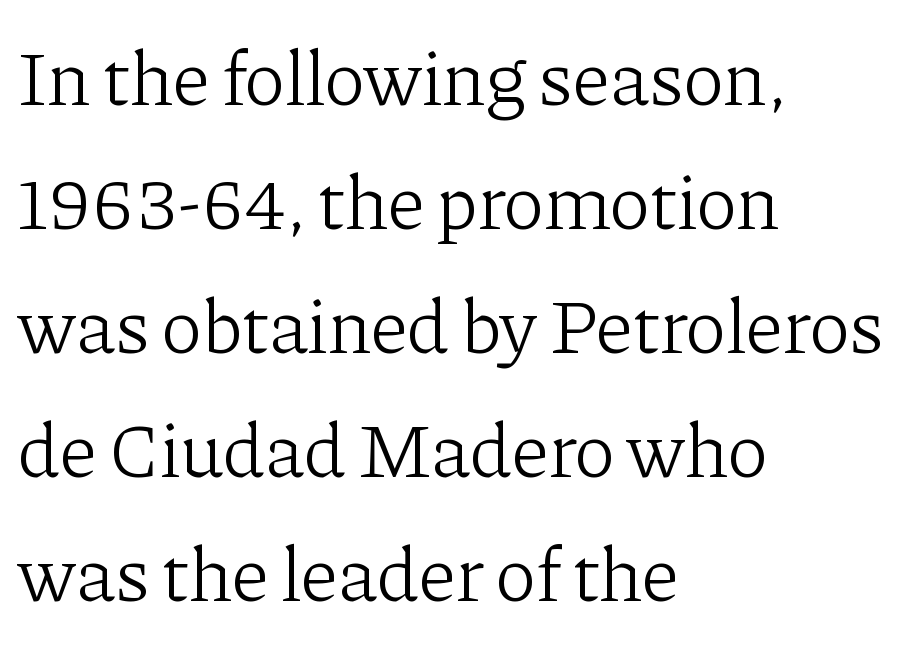
The image shows 78 px light serif type, upright; set left-aligned, normal line spacing (1.59x), normal letter spacing, not underlined; low stroke contrast and a medium x-height.
